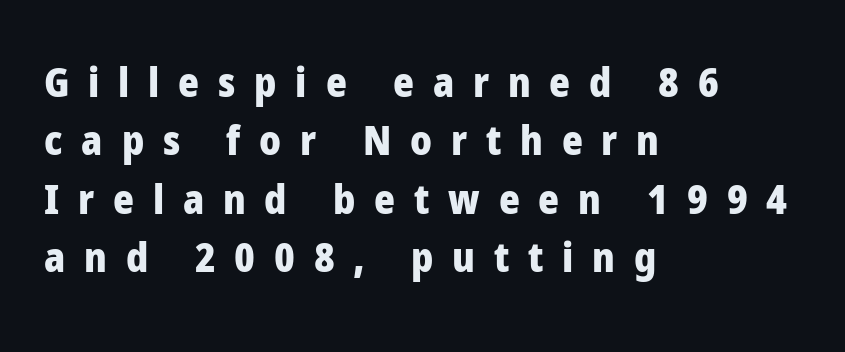
The image shows 40 px heavy sans-serif type, upright; set left-aligned, normal line spacing (1.46x), unusually wide letter spacing (+0.47 em), not underlined; low stroke contrast and a medium x-height.
